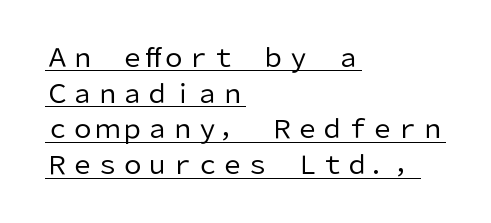
{"italic": "no", "bold": "no", "underline": "yes", "align": "left", "line_spacing": "normal", "line_spacing_ratio": 1.43, "letter_spacing": "normal", "letter_spacing_em": 0.0, "glyph_px": 25}
